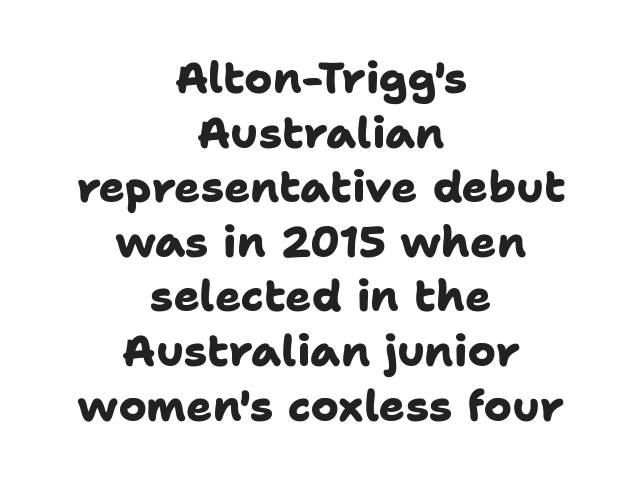
The image shows 43 px heavy sans-serif type; set centered, normal line spacing (1.27x), normal letter spacing, not underlined; low stroke contrast and a medium x-height.
